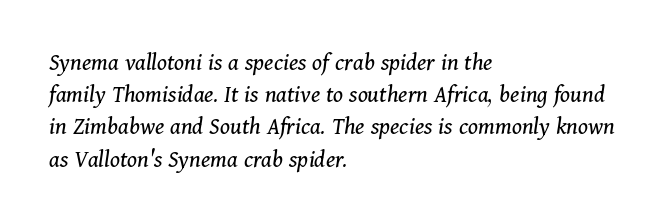
Q: Is the text bold? A: No.
Q: Is the text italic (slanted)? A: Yes, it leans right by about 11 degrees.
Q: Is the text underlined? A: No.
Q: How is the paragraph aligned? A: Left-aligned.
Q: Is the spacing between letters normal or unusually wide? A: Normal.
Q: Is the spacing between lines tight, normal or loose? A: Normal.
